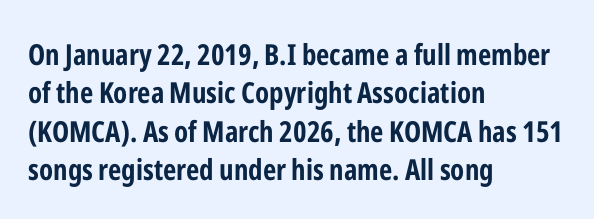
{"serif": "no", "italic": "no", "bold": "yes", "weight": "bold", "width": "condensed", "stroke_contrast": "low", "x_height": "medium", "monospaced": "no", "underline": "no", "align": "left", "line_spacing": "normal", "line_spacing_ratio": 1.32, "letter_spacing": "normal", "letter_spacing_em": 0.0, "glyph_px": 29}
